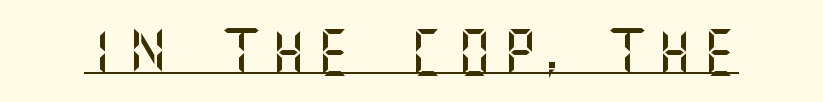
The image shows 46 px sans-serif type, upright; set unusually wide letter spacing (+0.21 em), underlined; medium stroke contrast and a large x-height.
